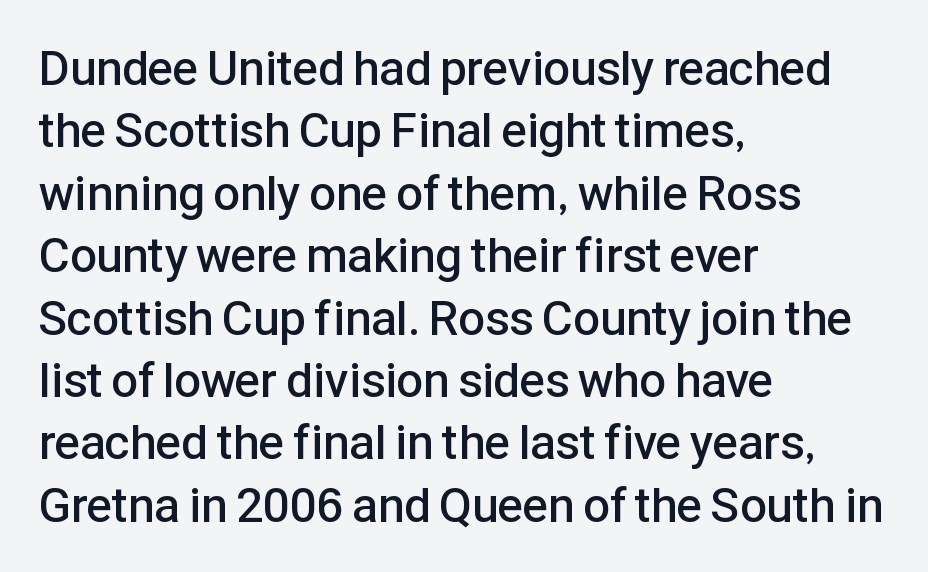
{"serif": "no", "italic": "no", "bold": "semi", "weight": "semibold", "width": "normal", "stroke_contrast": "low", "x_height": "medium", "monospaced": "no", "underline": "no", "align": "left", "line_spacing": "normal", "line_spacing_ratio": 1.3, "letter_spacing": "normal", "letter_spacing_em": 0.0, "glyph_px": 48}
